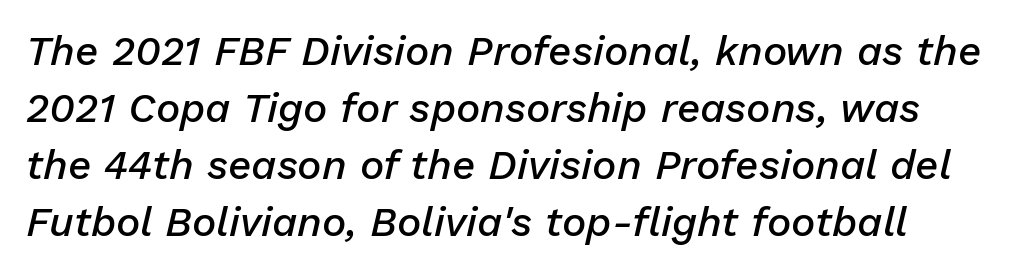
Emphasis by weight is partial: semibold. Think of a printed novel: that variable character pitch is what you see here. Compared with ordinary roman type, these characters are visibly tilted. Normally led — the rows are evenly, conventionally spaced.
